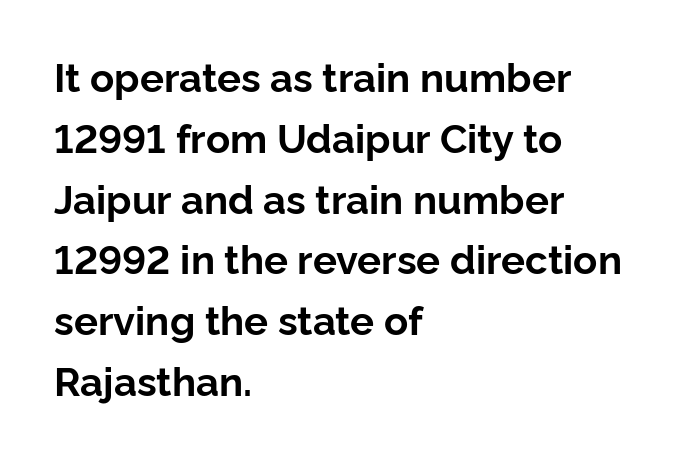
Check under the words: just untouched page. This sample uses a sans-serif face. Tracking value appears to be zero — textbook default spacing. A full-strength bold gives these letters their thick strokes. The axis of the letterforms is exactly vertical.
